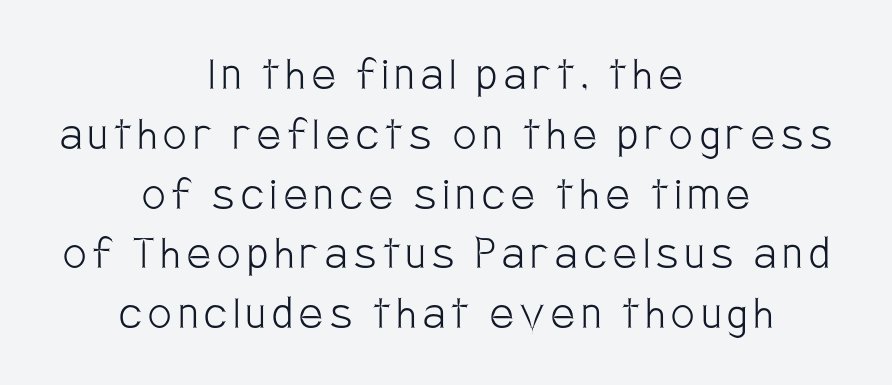
Stems and bowls with no extra thickness — not bold. Anything drawn beneath the words? Only blank space. Do the characters align in a grid? No, the font is proportional. The letters stand straight up with perfectly vertical stems.
